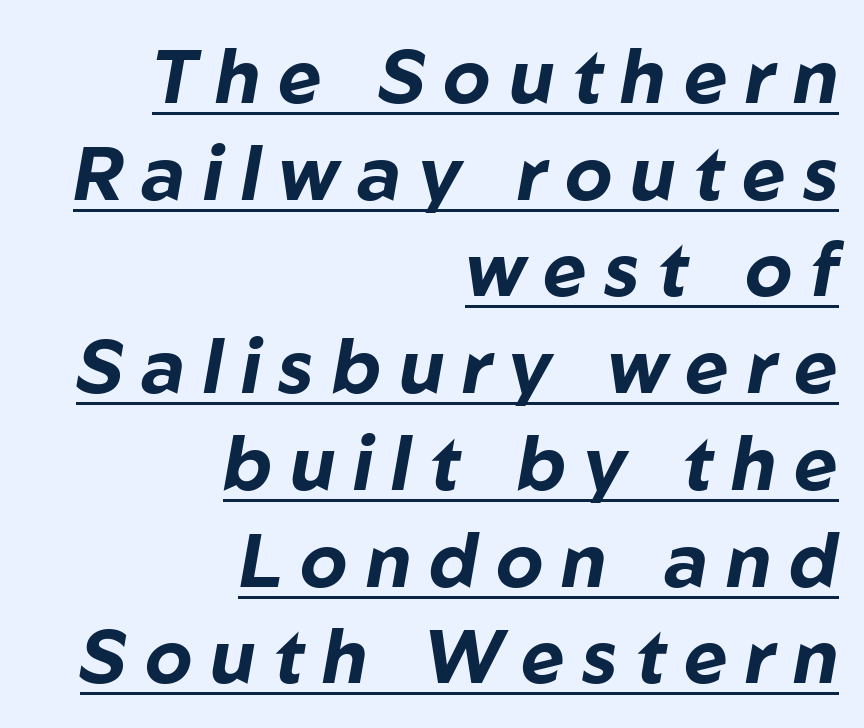
Character widths vary here, with narrow letters taking less room than wide ones. Characters are canted at an angle relative to the baseline's perpendicular. There is plenty of visible air inserted between adjacent glyphs. Leading: standard. Underline: present.
